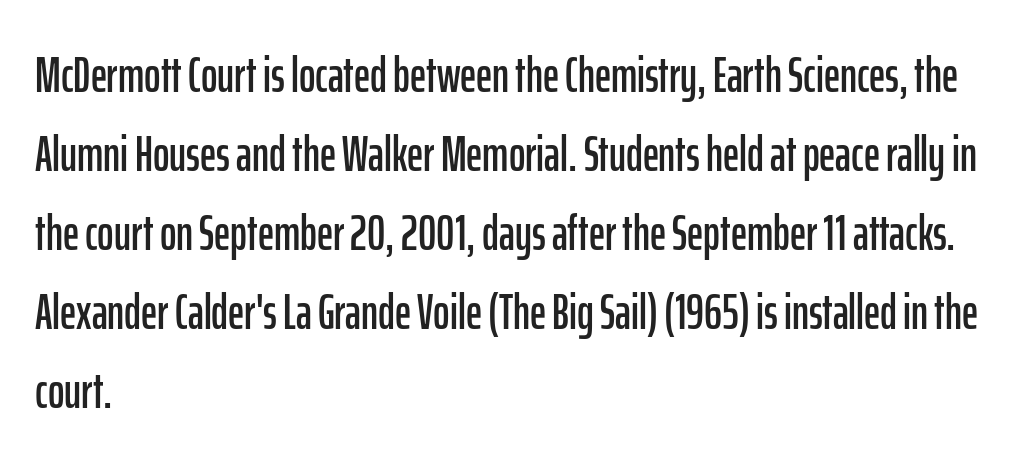
The line-height multiplier appears to be the usual default. Posture: vertical. Nothing sits at the stroke ends, so this counts as sans-serif. The letterforms sit shoulder to shoulder at normal distance.
